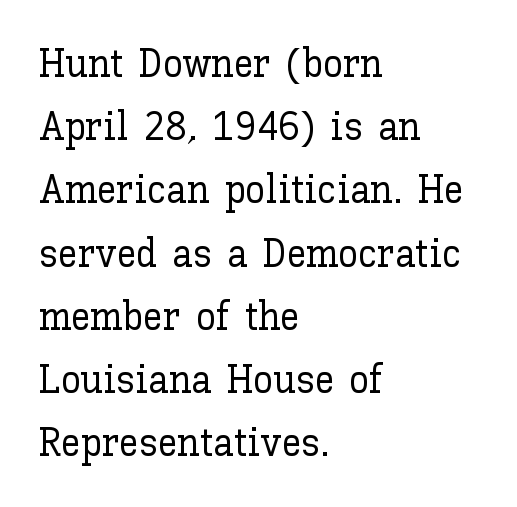
The tracking reads as untouched default to a designer's eye. This sample has the flowing, uneven cadence of proportional lettering. Interline gaps are of average width in this sample. Casual observation: everything's shoved over to the left. Honestly, there is no underline to notice here at all.
